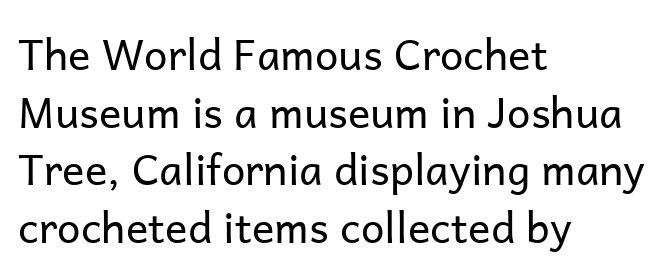
The image shows 42 px regular-weight sans-serif type, upright; set left-aligned, normal line spacing (1.37x), normal letter spacing, not underlined; low stroke contrast and a medium x-height.
